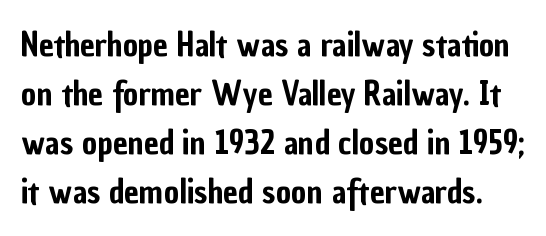
The image shows 33 px condensed sans-serif type, upright; set normal line spacing (1.48x), normal letter spacing, not underlined; low stroke contrast and a medium x-height.
